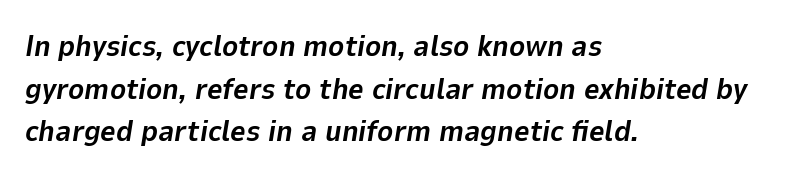
{"italic": "yes", "lean": "right", "slant_degrees": 9, "bold": "yes", "weight": "bold", "width": "normal", "stroke_contrast": "low", "x_height": "medium", "monospaced": "no", "underline": "no", "align": "left", "line_spacing": "normal", "line_spacing_ratio": 1.42, "letter_spacing": "normal", "letter_spacing_em": 0.0, "glyph_px": 30}
